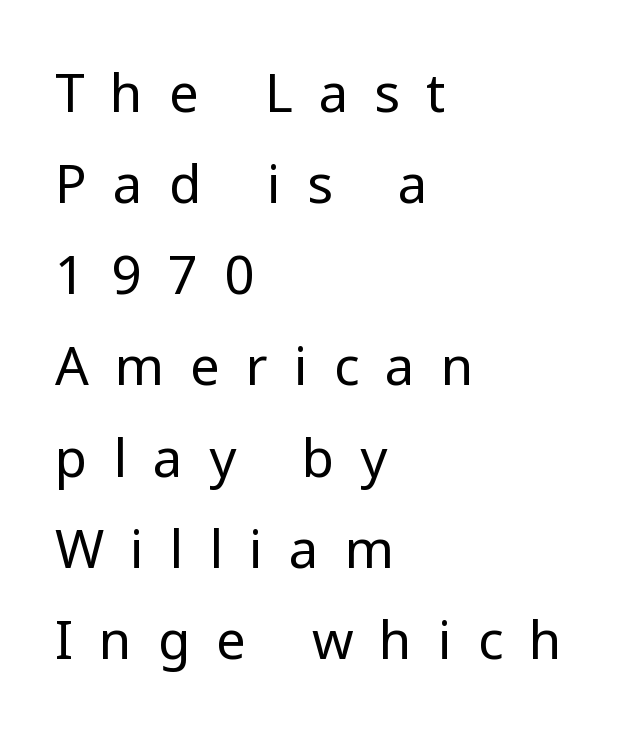
This is not heavy type; no bold has been used. When letters stand straight like this, we call the style roman or upright. This sample is left-justified, so line endings fall wherever the words run out. You could not count columns in this text — the font is proportionally spaced.
